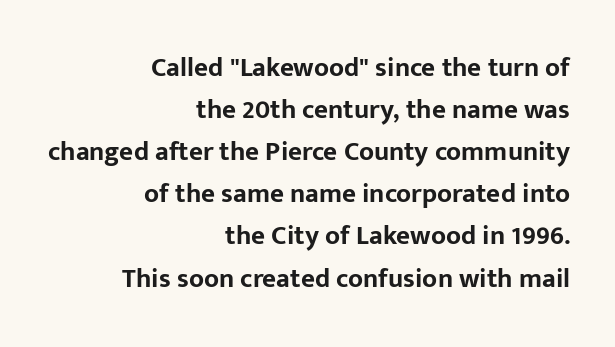
The image shows 27 px bold type, upright; set right-aligned, normal line spacing (1.56x), normal letter spacing, not underlined.
